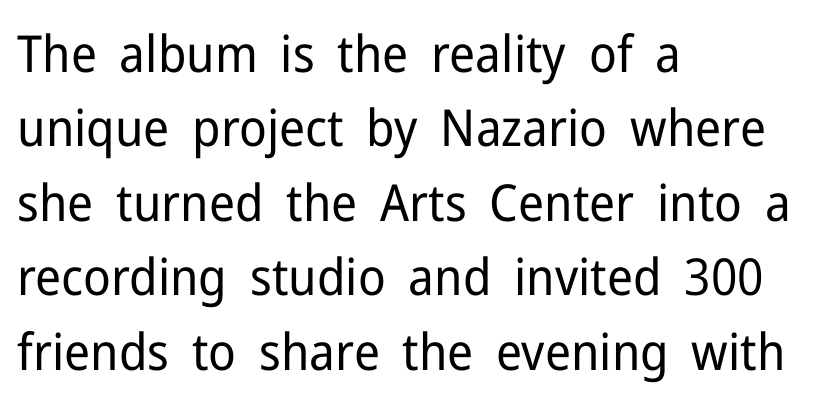
This sample has the flowing, uneven cadence of proportional lettering. Nothing sits at the stroke ends, so this counts as sans-serif. The tracking reads as untouched default to a designer's eye. Casual observation: everything's shoved over to the left.
